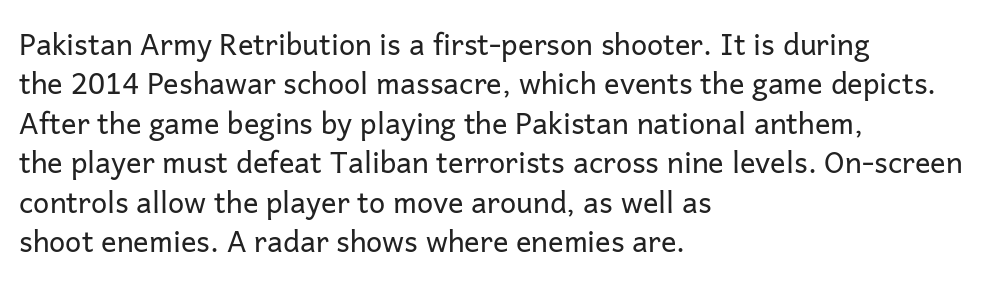
The image shows 29 px regular-weight sans-serif type, upright; set left-aligned, normal line spacing (1.36x), normal letter spacing, not underlined; low stroke contrast and a medium x-height.
